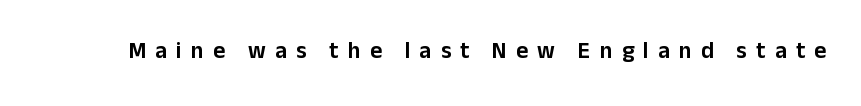
Q: Is the text italic (slanted)? A: No, it is upright.
Q: Is the text underlined? A: No.
Q: Is the spacing between letters normal or unusually wide? A: Unusually wide.
